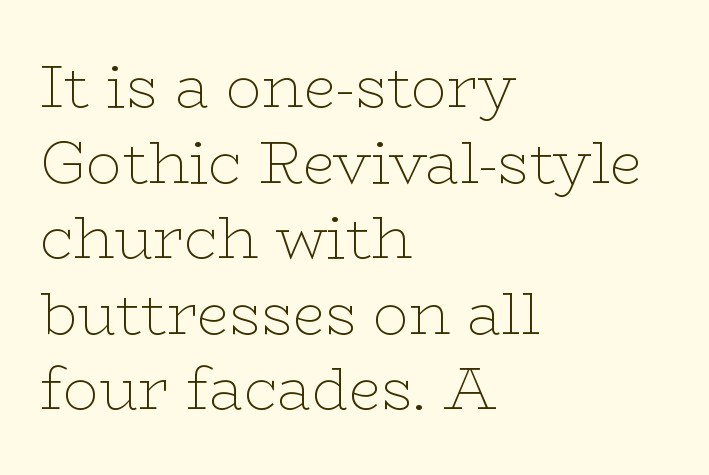
{"serif": "yes", "italic": "no", "bold": "no", "weight": "thin", "width": "wide", "stroke_contrast": "low", "x_height": "medium", "monospaced": "no", "underline": "no", "align": "left", "line_spacing": "normal", "line_spacing_ratio": 1.28, "letter_spacing": "normal", "letter_spacing_em": 0.0, "glyph_px": 59}
